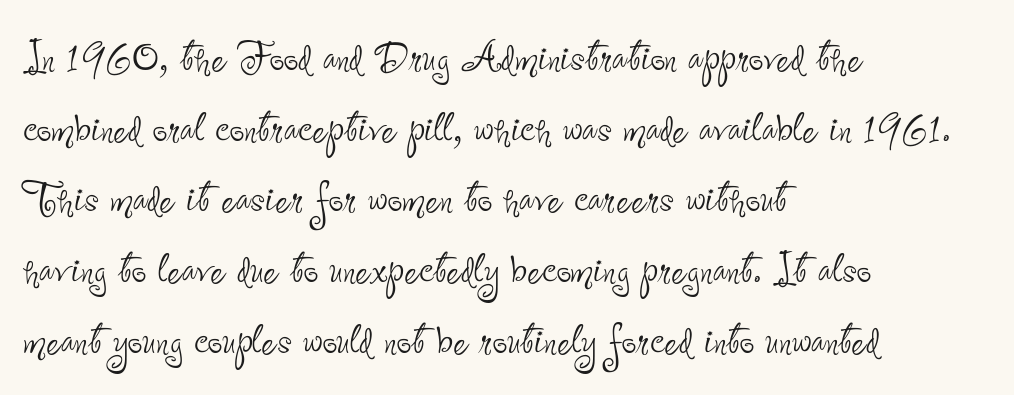
What kind of face is this? One without serifs — a sans. You could not count columns in this text — the font is proportionally spaced. Vertical spacing — default. Default kerning and tracking; the words read as compact shapes. Weight: in the light-to-regular range.
